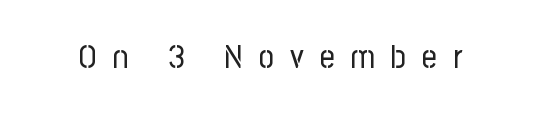
The image shows 33 px regular-weight, condensed sans-serif type, upright; set unusually wide letter spacing (+0.49 em), not underlined; low stroke contrast and a medium x-height.
